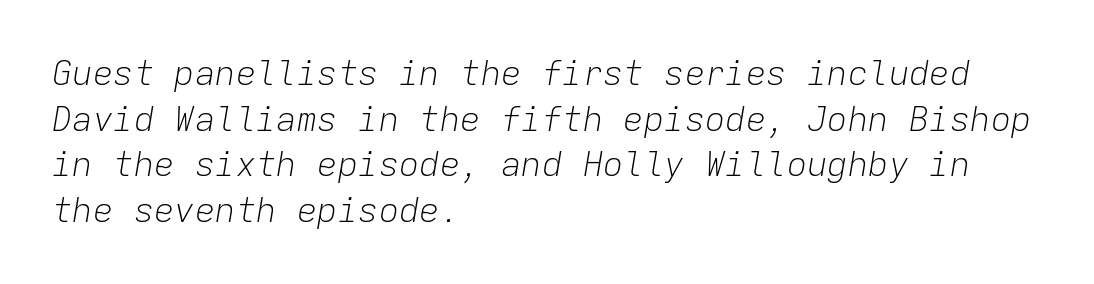
The specimen omits any rule beneath the text block's lines. Summary of vertical rhythm: regular, with standard interline spacing. Style check: oblique. The passage is arranged the way most books set body copy — flush left. There is no visible air inserted between adjacent glyphs. Is the type heavy? It reads as light-to-regular instead.
